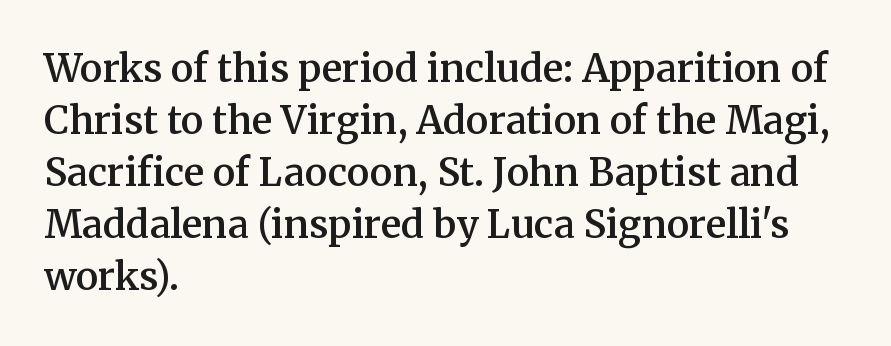
{"serif": "yes", "italic": "no", "bold": "semi", "weight": "semibold", "width": "normal", "stroke_contrast": "medium", "x_height": "medium", "monospaced": "no", "underline": "no", "align": "left", "line_spacing": "normal", "line_spacing_ratio": 1.37, "letter_spacing": "normal", "letter_spacing_em": 0.0, "glyph_px": 38}
